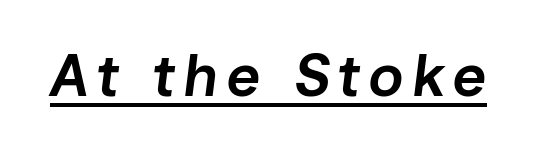
The image shows 60 px semibold type, italic (leaning right); set underlined; low stroke contrast and a medium x-height.
